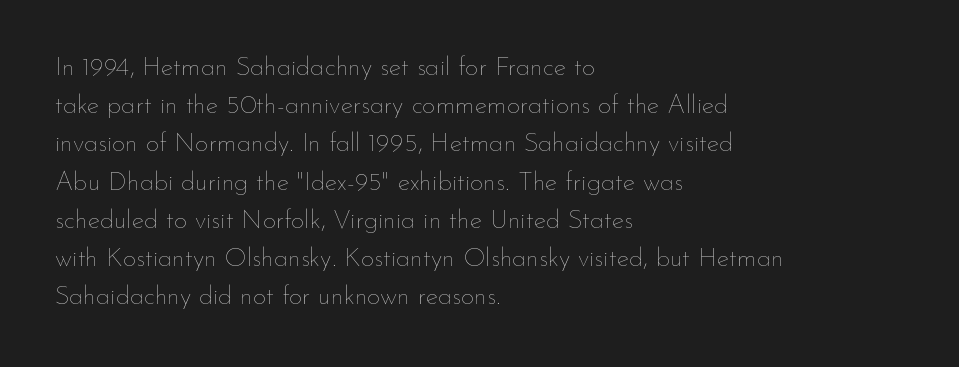
Q: Is the text bold? A: No.
Q: Is the text italic (slanted)? A: No, it is upright.
Q: Is the text underlined? A: No.
Q: How is the paragraph aligned? A: Left-aligned.
Q: Is the spacing between letters normal or unusually wide? A: Normal.
Q: Is the spacing between lines tight, normal or loose? A: Normal.
